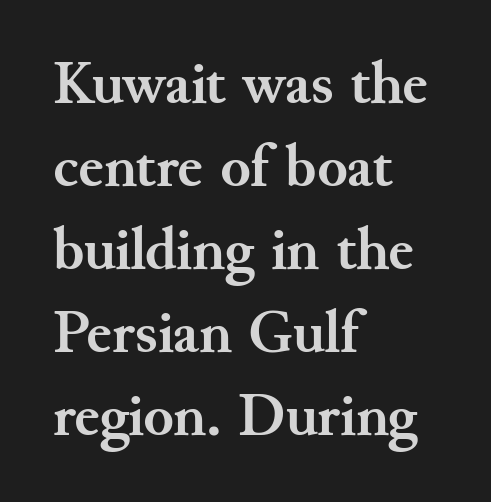
Q: Is the text bold? A: Yes.
Q: Is the text italic (slanted)? A: No, it is upright.
Q: Is the typeface a serif or a sans-serif typeface? A: Serif.
Q: Is the text underlined? A: No.
Q: How is the paragraph aligned? A: Left-aligned.
Q: Is the spacing between letters normal or unusually wide? A: Normal.
Q: Is the spacing between lines tight, normal or loose? A: Normal.
Q: Width (condensed, normal, or wide)? A: Normal.
Q: Stroke contrast? A: Medium.
Q: x-height? A: Small.
Q: Monospaced? A: No.
